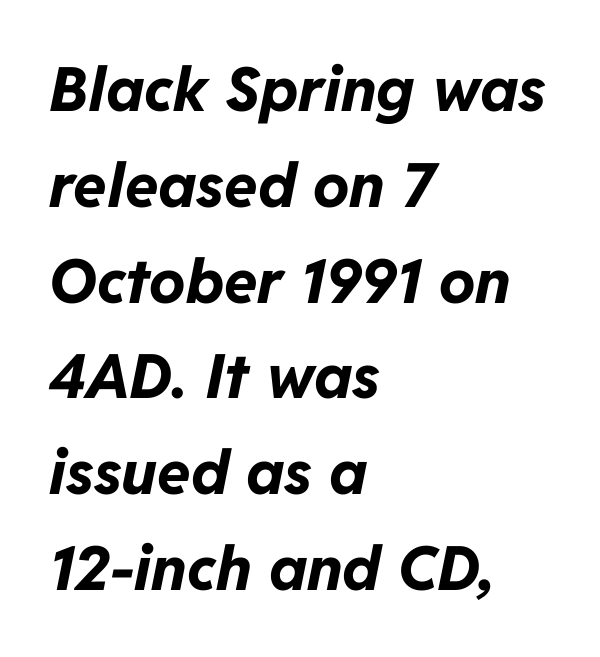
The image shows 61 px bold type, italic (leaning right); set left-aligned, normal line spacing (1.57x), normal letter spacing, not underlined; low stroke contrast and a medium x-height.
